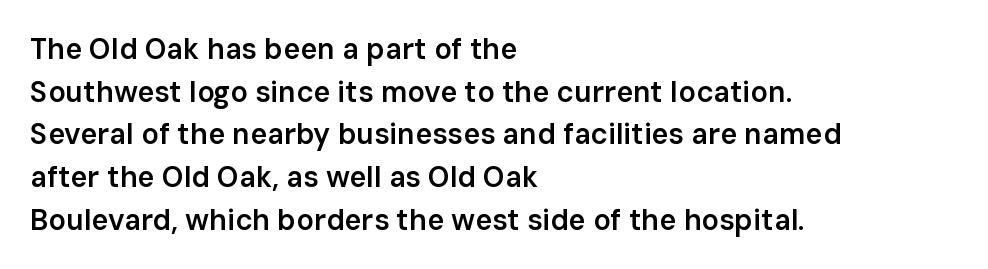
Short and long lines alike share a common starting point at left. The letters stand straight up with perfectly vertical stems. What weight is shown? A semibold, between regular and bold. Standard letterfit; no display-style spreading of the glyphs.
